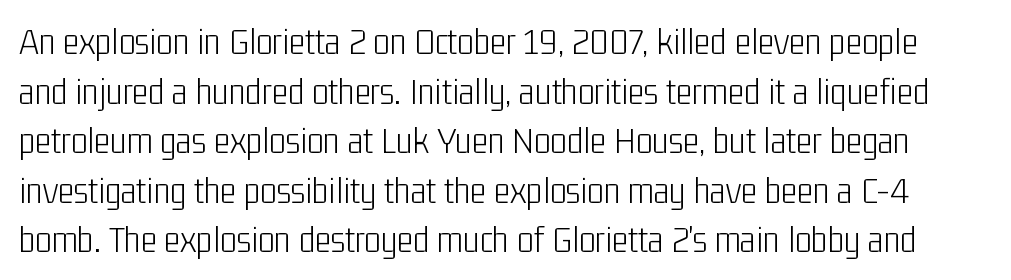
Q: Is the text bold? A: No.
Q: Is the text italic (slanted)? A: No, it is upright.
Q: Is the typeface a serif or a sans-serif typeface? A: Sans-serif.
Q: Is the text underlined? A: No.
Q: Is the spacing between letters normal or unusually wide? A: Normal.
Q: Is the spacing between lines tight, normal or loose? A: Normal.
Q: Width (condensed, normal, or wide)? A: Condensed.
Q: Stroke contrast? A: Low.
Q: x-height? A: Medium.
Q: Monospaced? A: No.
